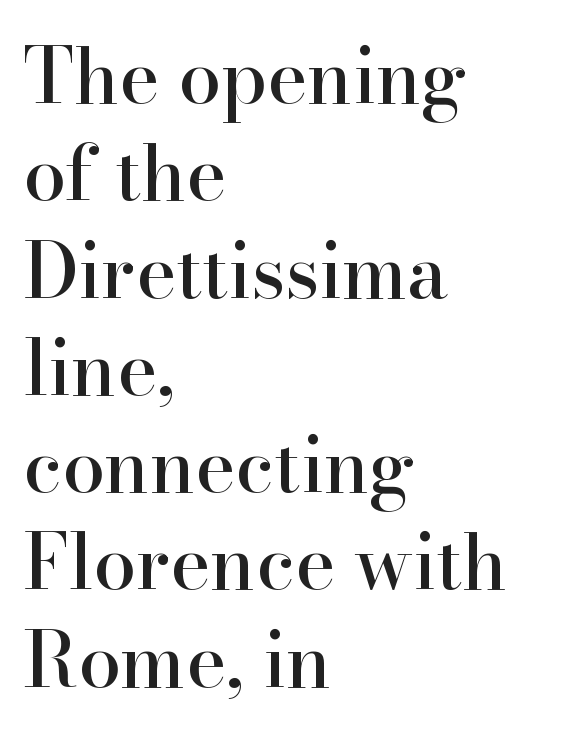
The image shows 76 px serif type, upright; set left-aligned, normal line spacing (1.28x), normal letter spacing, not underlined; high stroke contrast and a small x-height.
